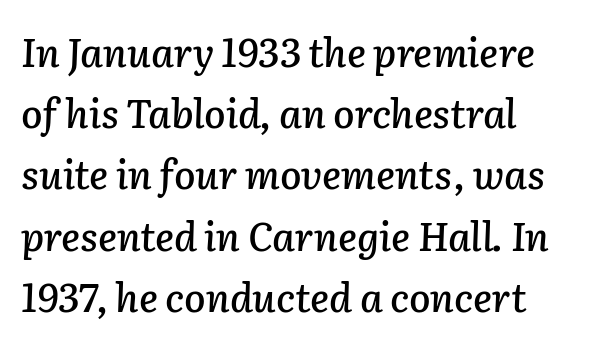
{"italic": "yes", "lean": "right", "slant_degrees": 2, "width": "normal", "stroke_contrast": "low", "x_height": "medium", "monospaced": "no", "underline": "no", "align": "left", "line_spacing": "normal", "line_spacing_ratio": 1.57, "letter_spacing": "normal", "letter_spacing_em": 0.0, "glyph_px": 39}
